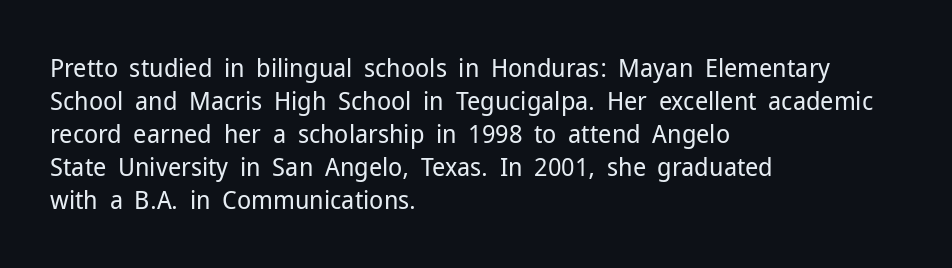
{"italic": "no", "bold": "no", "underline": "no", "align": "left", "line_spacing": "normal", "line_spacing_ratio": 1.27, "letter_spacing": "normal", "letter_spacing_em": 0.0, "glyph_px": 26}
